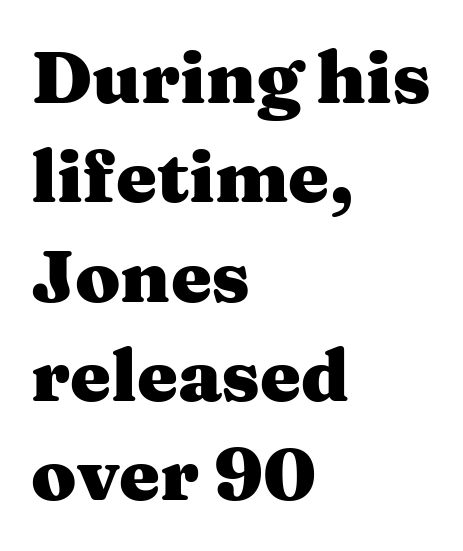
Q: Is the text bold? A: Yes.
Q: Is the text italic (slanted)? A: No, it is upright.
Q: Is the typeface a serif or a sans-serif typeface? A: Serif.
Q: Is the text underlined? A: No.
Q: How is the paragraph aligned? A: Left-aligned.
Q: Is the spacing between letters normal or unusually wide? A: Normal.
Q: Is the spacing between lines tight, normal or loose? A: Normal.
Q: Width (condensed, normal, or wide)? A: Wide.
Q: Stroke contrast? A: Medium.
Q: x-height? A: Medium.
Q: Monospaced? A: No.
